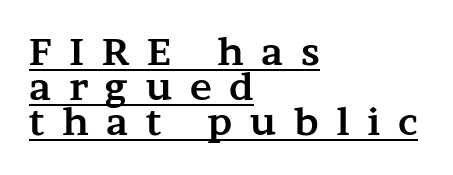
{"serif": "yes", "italic": "no", "bold": "yes", "weight": "bold", "width": "wide", "stroke_contrast": "medium", "x_height": "medium", "monospaced": "no", "underline": "yes", "align": "left", "line_spacing": "tight", "line_spacing_ratio": 0.95, "letter_spacing": "wide", "letter_spacing_em": 0.47, "glyph_px": 37}
